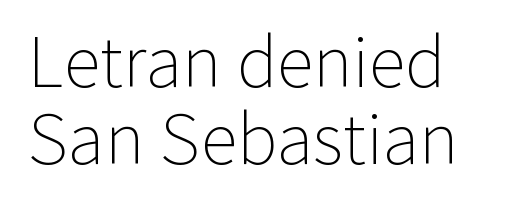
Tightly led — the rows are bunched. The letters advance in unequal steps, a hallmark of proportional type. The text block is weighted toward the left margin, trailing off unevenly rightward. Clear beneath every line of the passage. Nothing sits at the stroke ends, so this counts as sans-serif.
